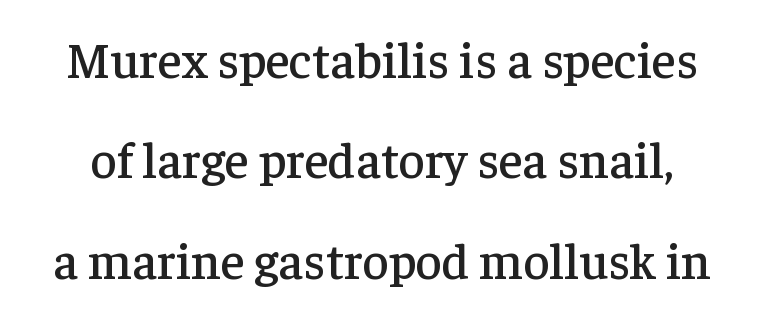
Q: Is the text italic (slanted)? A: No, it is upright.
Q: Is the typeface a serif or a sans-serif typeface? A: Serif.
Q: Is the text underlined? A: No.
Q: Is the spacing between letters normal or unusually wide? A: Normal.
Q: Is the spacing between lines tight, normal or loose? A: Loose.
Q: Width (condensed, normal, or wide)? A: Normal.
Q: Stroke contrast? A: Low.
Q: x-height? A: Medium.
Q: Monospaced? A: No.
